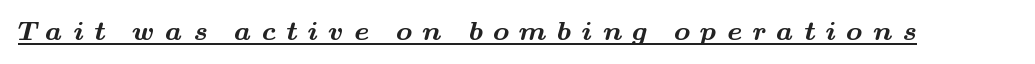
{"bold": "yes", "underline": "yes", "letter_spacing": "wide", "letter_spacing_em": 0.38, "glyph_px": 27}
